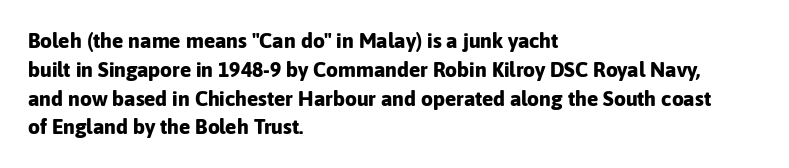
{"italic": "no", "bold": "yes", "underline": "no", "align": "left", "line_spacing": "normal", "line_spacing_ratio": 1.37, "letter_spacing": "normal", "letter_spacing_em": 0.0, "glyph_px": 21}
